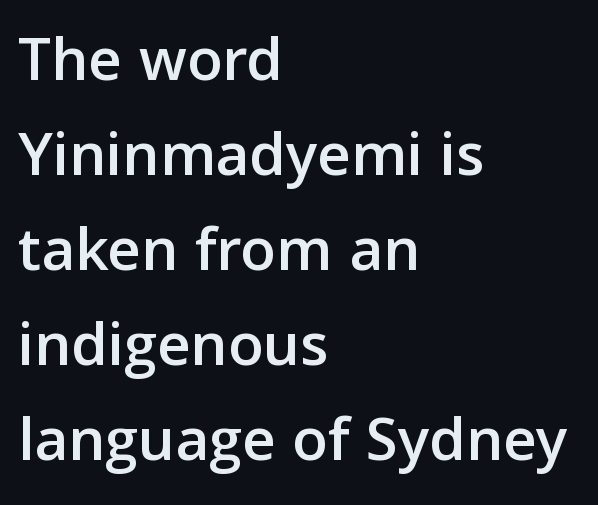
The image shows 65 px sans-serif type, upright; set left-aligned, normal line spacing (1.46x), normal letter spacing, not underlined; low stroke contrast and a medium x-height.
